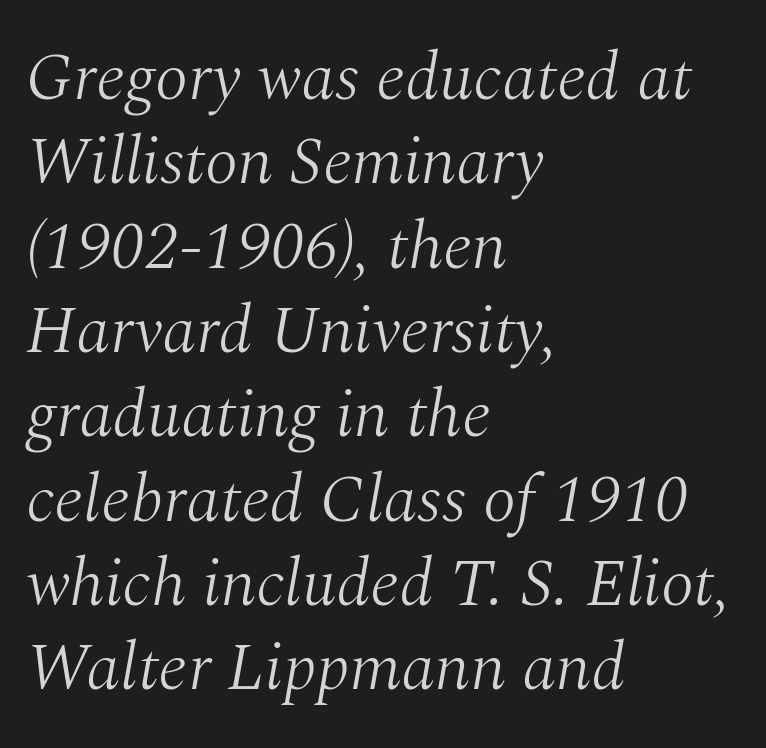
Varying glyph widths throughout — classic text-font behaviour. The strokes carry an ordinary text weight at most. Is the block centered? No — it sits flush against the left margin. Anything drawn beneath the words? Only blank space. If you drew a line through each stem, it would be angled. Observe the ordinary spacing: letters are neighbours, not strangers.
